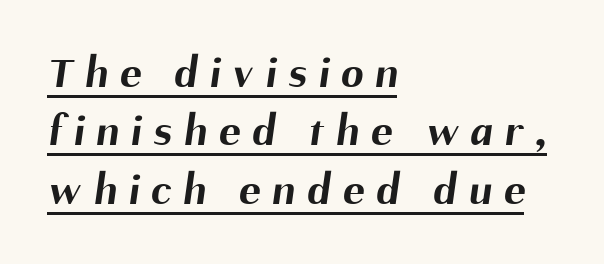
The glyphs have the mass of a bold cut. The passage shown stacks its lines at a standard gap. The face used here appears with an underline applied. This rendering employs a face without finishing strokes, i.e., a sans-serif. The text block is weighted toward the left margin, trailing off unevenly rightward.
